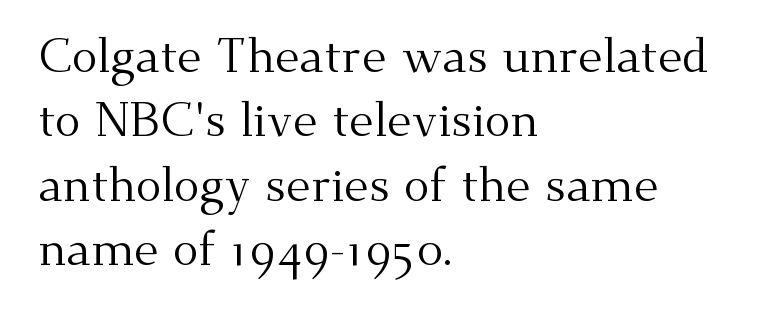
{"serif": "yes", "italic": "no", "bold": "no", "weight": "regular", "width": "normal", "stroke_contrast": "medium", "x_height": "small", "monospaced": "no", "underline": "no", "align": "left", "line_spacing": "normal", "line_spacing_ratio": 1.34, "letter_spacing": "normal", "letter_spacing_em": 0.0, "glyph_px": 48}
